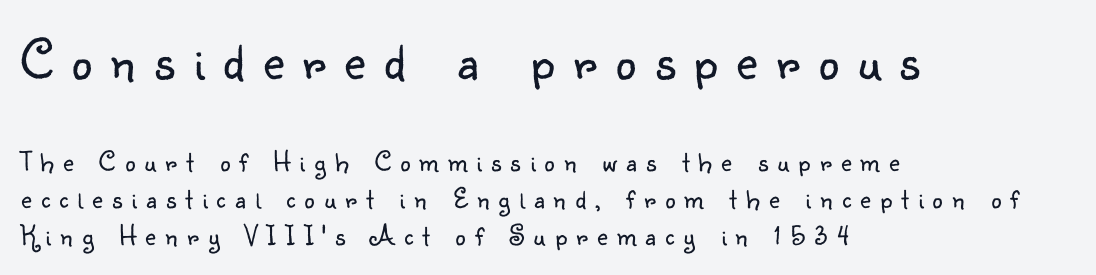
{"serif": "no", "italic": "no", "bold": "no", "weight": "light", "width": "normal", "stroke_contrast": "low", "x_height": "small", "monospaced": "no", "underline": "no", "align": "left", "line_spacing": "normal", "line_spacing_ratio": 1.28, "letter_spacing": "wide", "letter_spacing_em": 0.32, "larger_block": "first", "size_ratio": 2.0, "glyph_px": 58}
